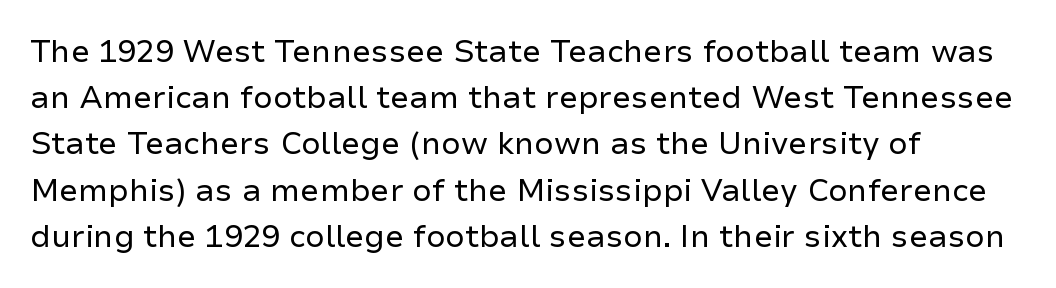
Q: Is the text bold? A: No.
Q: Is the text italic (slanted)? A: No, it is upright.
Q: Is the typeface a serif or a sans-serif typeface? A: Sans-serif.
Q: Is the text underlined? A: No.
Q: How is the paragraph aligned? A: Left-aligned.
Q: Is the spacing between letters normal or unusually wide? A: Normal.
Q: Is the spacing between lines tight, normal or loose? A: Normal.
Q: Width (condensed, normal, or wide)? A: Normal.
Q: Stroke contrast? A: Low.
Q: x-height? A: Medium.
Q: Monospaced? A: No.
